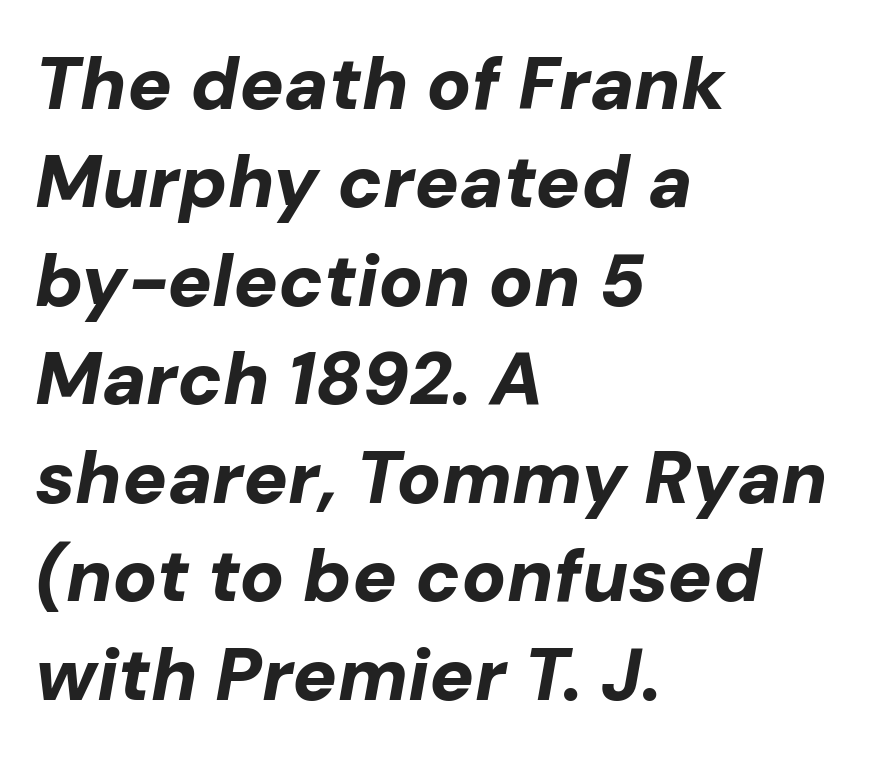
The image shows 74 px bold type, italic (leaning right); set left-aligned, normal line spacing (1.33x), normal letter spacing, not underlined; low stroke contrast and a medium x-height.
